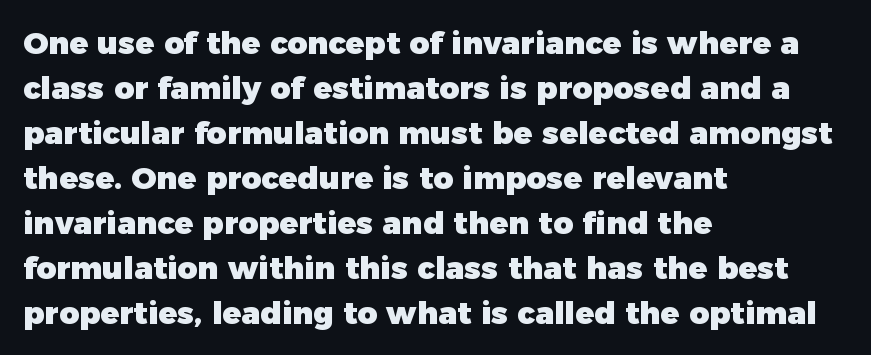
{"serif": "no", "italic": "no", "bold": "yes", "weight": "heavy", "width": "normal", "stroke_contrast": "low", "x_height": "medium", "monospaced": "no", "underline": "no", "align": "left", "line_spacing": "normal", "line_spacing_ratio": 1.45, "letter_spacing": "normal", "letter_spacing_em": 0.0, "glyph_px": 31}
